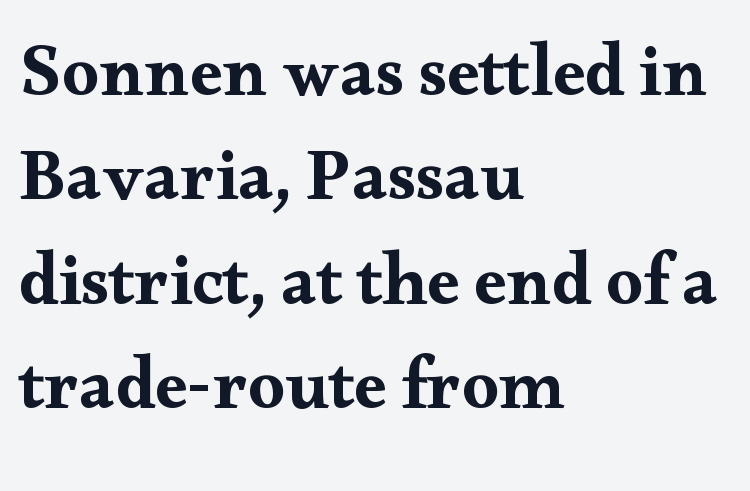
Q: Is the text italic (slanted)? A: No, it is upright.
Q: Is the typeface a serif or a sans-serif typeface? A: Serif.
Q: Is the text underlined? A: No.
Q: How is the paragraph aligned? A: Left-aligned.
Q: Is the spacing between letters normal or unusually wide? A: Normal.
Q: Is the spacing between lines tight, normal or loose? A: Normal.
Q: Width (condensed, normal, or wide)? A: Wide.
Q: Stroke contrast? A: Medium.
Q: x-height? A: Small.
Q: Monospaced? A: No.
